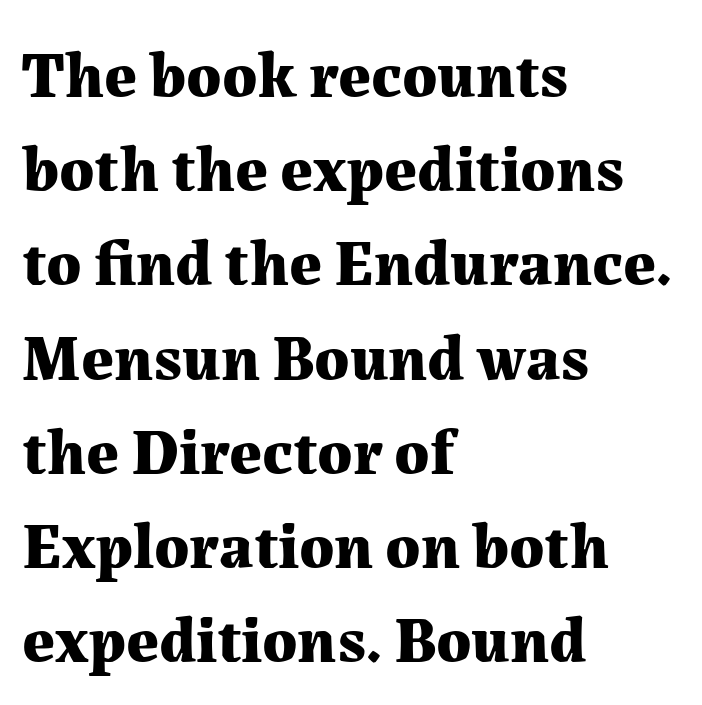
Q: Is the text bold? A: Yes.
Q: Is the text italic (slanted)? A: No, it is upright.
Q: Is the typeface a serif or a sans-serif typeface? A: Serif.
Q: Is the text underlined? A: No.
Q: How is the paragraph aligned? A: Left-aligned.
Q: Is the spacing between letters normal or unusually wide? A: Normal.
Q: Is the spacing between lines tight, normal or loose? A: Normal.
Q: Width (condensed, normal, or wide)? A: Normal.
Q: Stroke contrast? A: Medium.
Q: x-height? A: Medium.
Q: Monospaced? A: No.
